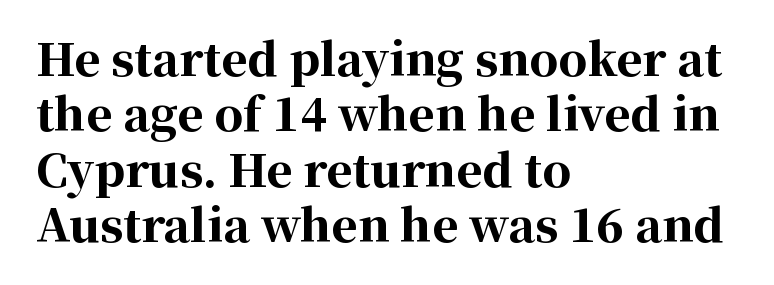
{"serif": "yes", "italic": "no", "bold": "yes", "weight": "bold", "width": "normal", "stroke_contrast": "high", "x_height": "medium", "monospaced": "no", "underline": "no", "align": "left", "line_spacing_ratio": 1.23, "letter_spacing": "normal", "letter_spacing_em": 0.0, "glyph_px": 45}
